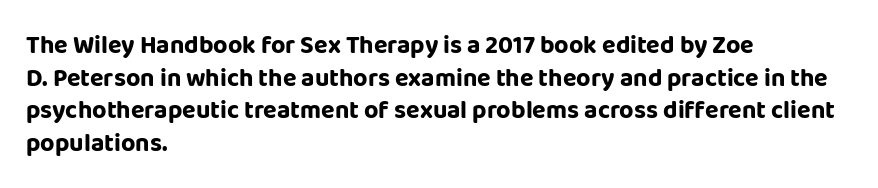
You could call the tracking neutral — neither tight nor loose. Ordinary non-slanted type is in use. Heavy, bold letterforms. Does the copy run flush right? No — it runs flush left. Regular leading.
